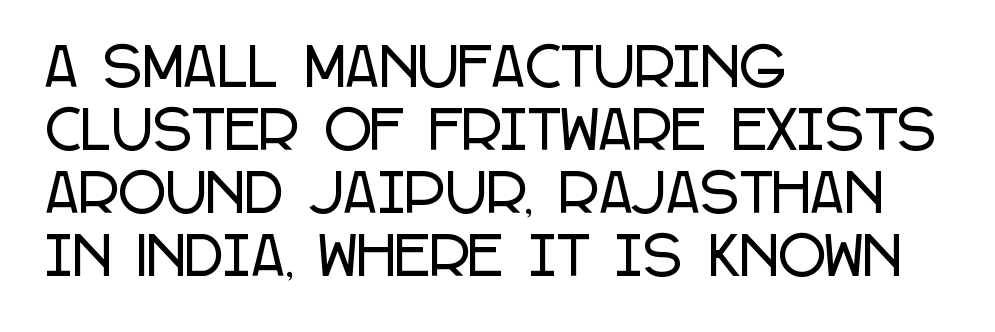
{"serif": "no", "italic": "no", "width": "condensed", "stroke_contrast": "low", "x_height": "large", "monospaced": "no", "underline": "no", "align": "left", "line_spacing_ratio": 1.21, "letter_spacing": "normal", "letter_spacing_em": 0.0, "glyph_px": 52}
